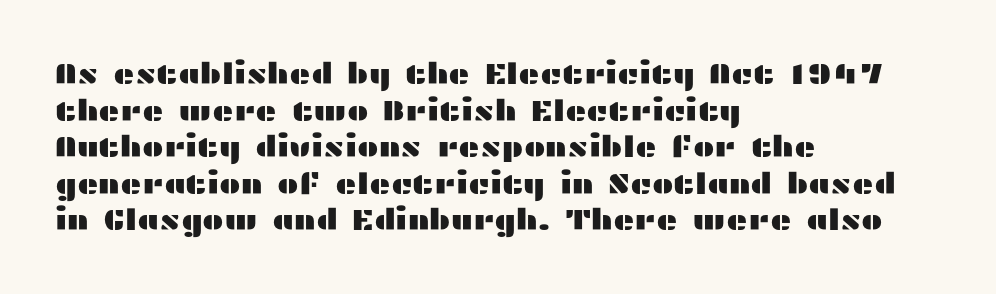
Q: Is the text italic (slanted)? A: No, it is upright.
Q: Is the typeface a serif or a sans-serif typeface? A: Sans-serif.
Q: Is the text underlined? A: No.
Q: How is the paragraph aligned? A: Left-aligned.
Q: Is the spacing between letters normal or unusually wide? A: Normal.
Q: Is the spacing between lines tight, normal or loose? A: Normal.
Q: Width (condensed, normal, or wide)? A: Wide.
Q: Stroke contrast? A: Medium.
Q: x-height? A: Medium.
Q: Monospaced? A: No.
